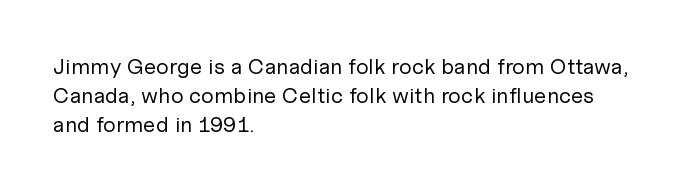
The image shows 22 px text type, upright; set left-aligned, normal line spacing (1.32x), normal letter spacing, not underlined.
